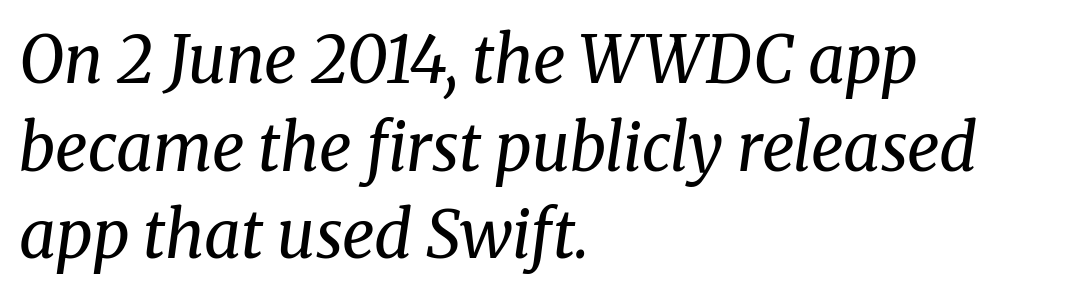
{"serif": "yes", "italic": "yes", "lean": "right", "slant_degrees": 8, "bold": "no", "weight": "regular", "width": "normal", "stroke_contrast": "medium", "x_height": "medium", "monospaced": "no", "underline": "no", "align": "left", "line_spacing": "normal", "line_spacing_ratio": 1.35, "letter_spacing": "normal", "letter_spacing_em": 0.0, "glyph_px": 65}
